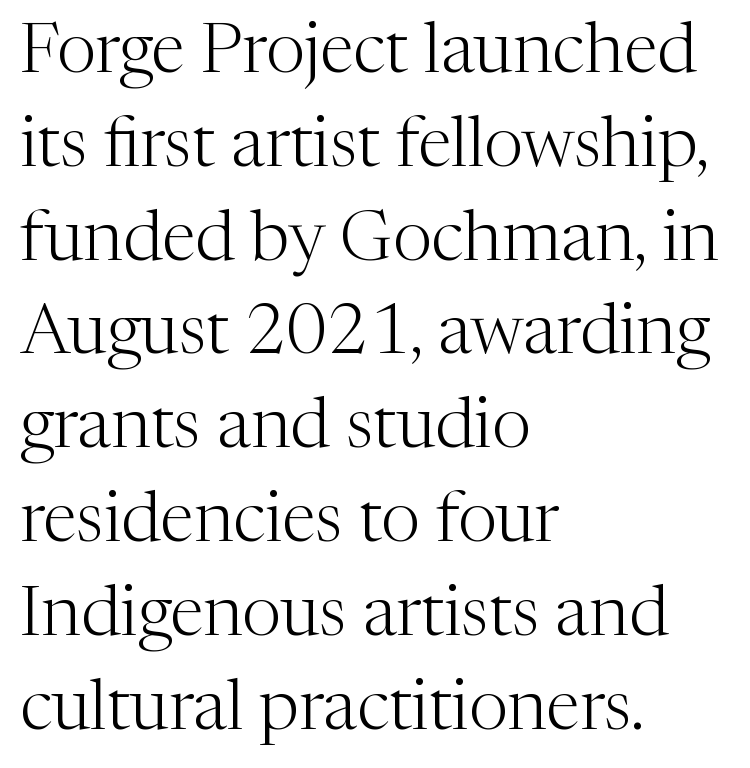
The image shows 70 px light serif type, upright; set left-aligned, normal line spacing (1.34x), normal letter spacing, not underlined; medium stroke contrast and a medium x-height.
